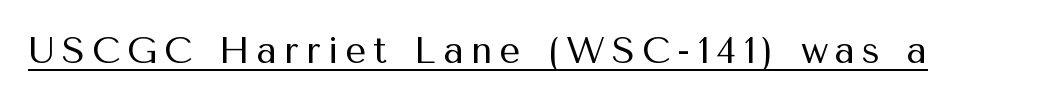
{"serif": "no", "italic": "no", "bold": "no", "weight": "regular", "width": "normal", "stroke_contrast": "medium", "x_height": "medium", "monospaced": "no", "underline": "yes", "glyph_px": 37}
